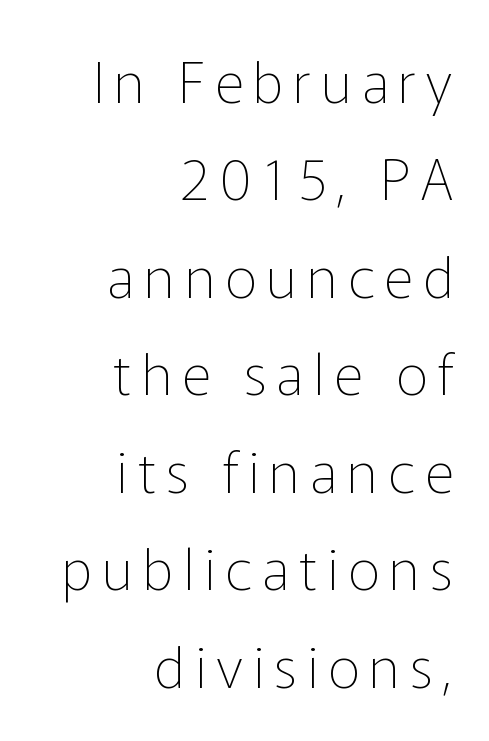
Each letter keeps its own natural width here, so spacing adapts to shape. The typeface chosen for these lines omits serifs. The rendering anchors every line to the right-hand side. Any mark beneath the type? The region is blank. Vertical strokes here are truly vertical.
